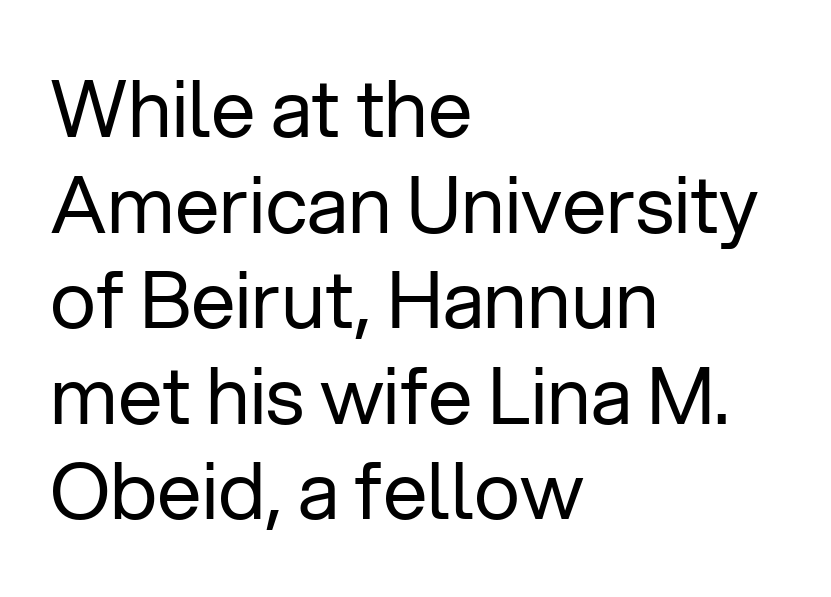
The image shows 79 px regular-weight sans-serif type, upright; set left-aligned, line spacing 1.21x, normal letter spacing, not underlined; low stroke contrast and a medium x-height.
